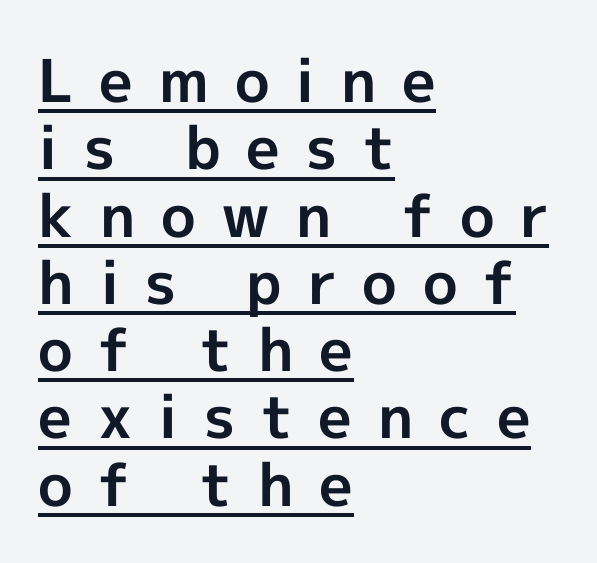
{"serif": "no", "italic": "no", "bold": "yes", "weight": "bold", "width": "normal", "x_height": "medium", "monospaced": "no", "underline": "yes", "align": "left", "line_spacing": "tight", "line_spacing_ratio": 1.14, "letter_spacing": "wide", "letter_spacing_em": 0.44, "glyph_px": 59}
